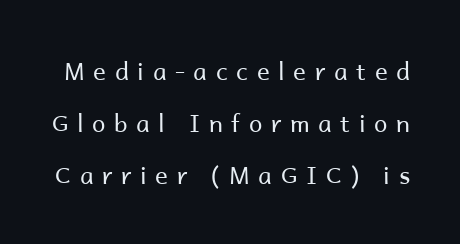
One glance says open: line gaps are wider than usual. Vertical strokes here are truly vertical. Weight class: somewhere from thin through regular. The zone under the glyphs is completely vacant. A typesetter would call this heavily tracked-out type.
